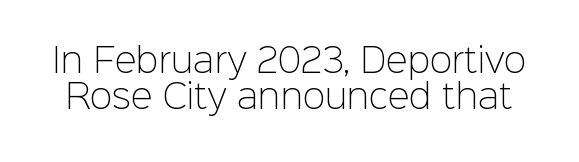
Q: Is the text bold? A: No.
Q: Is the text italic (slanted)? A: No, it is upright.
Q: Is the typeface a serif or a sans-serif typeface? A: Sans-serif.
Q: Is the text underlined? A: No.
Q: Is the spacing between letters normal or unusually wide? A: Normal.
Q: Is the spacing between lines tight, normal or loose? A: Tight.
Q: Width (condensed, normal, or wide)? A: Normal.
Q: Stroke contrast? A: Low.
Q: x-height? A: Medium.
Q: Monospaced? A: No.
